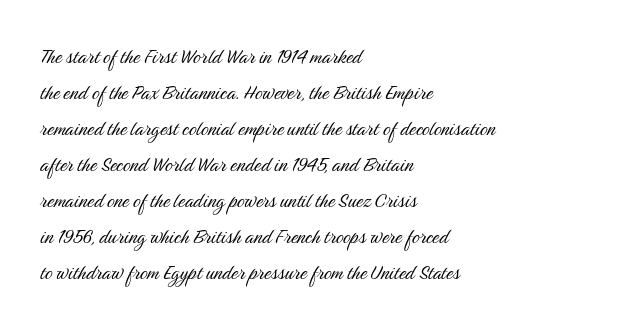
The image shows 24 px text type; set left-aligned, normal line spacing (1.5x), normal letter spacing, not underlined.
